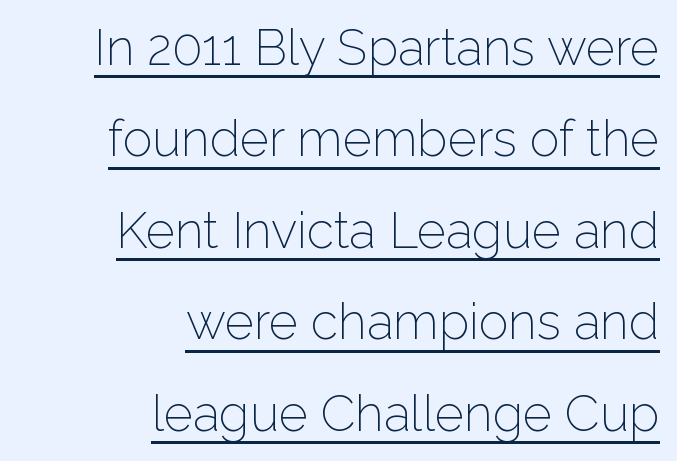
{"serif": "no", "italic": "no", "bold": "no", "weight": "light", "width": "normal", "stroke_contrast": "low", "x_height": "medium", "monospaced": "no", "underline": "yes", "align": "right", "line_spacing_ratio": 1.83, "letter_spacing": "normal", "letter_spacing_em": 0.0, "glyph_px": 50}
